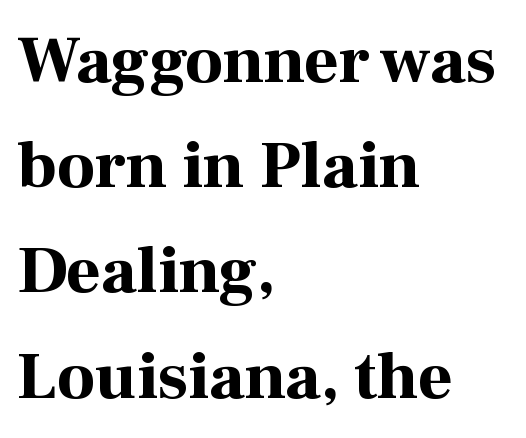
{"serif": "yes", "italic": "no", "bold": "yes", "weight": "bold", "width": "normal", "stroke_contrast": "high", "x_height": "medium", "monospaced": "no", "underline": "no", "align": "left", "line_spacing": "normal", "line_spacing_ratio": 1.57, "letter_spacing": "normal", "letter_spacing_em": 0.0, "glyph_px": 67}
